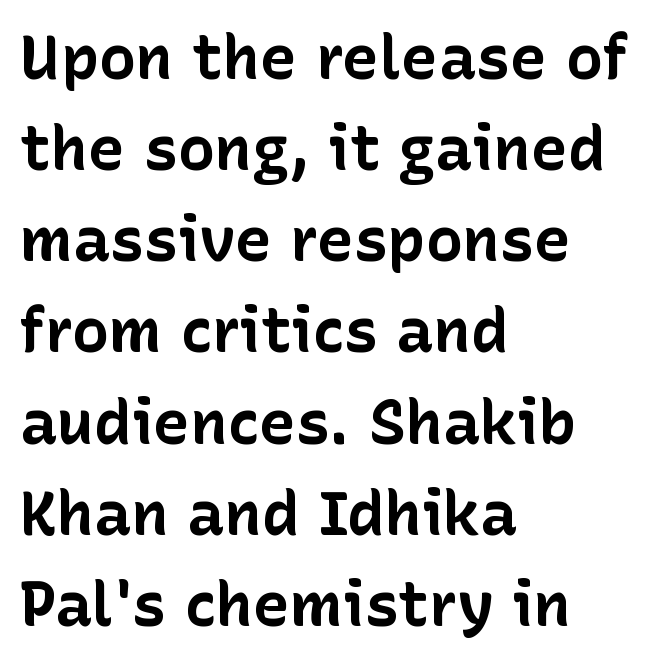
Do the letters lean? They stand straight. You'd pick this weight for a headline — it's a proper bold. Words float on clear page, feet unadorned. Each letter keeps its own natural width here, so spacing adapts to shape.
